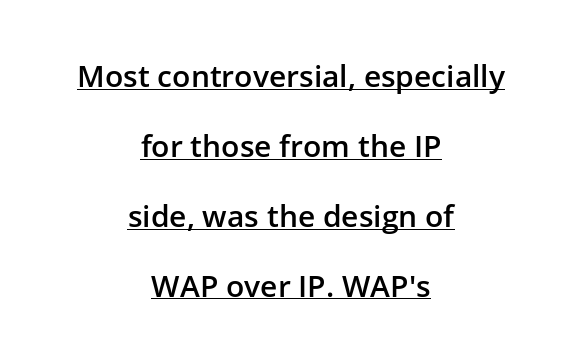
The image shows 30 px semibold sans-serif type, upright; set centered, loose line spacing (2.33x), normal letter spacing, underlined; low stroke contrast and a medium x-height.
